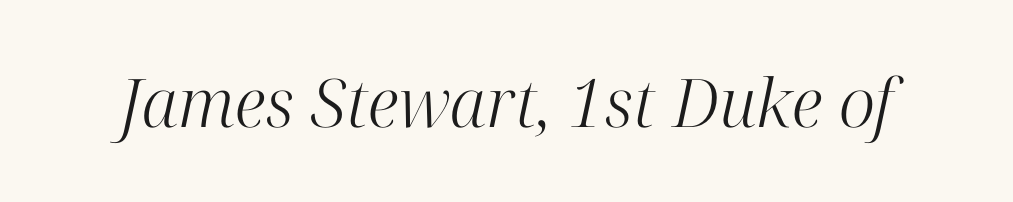
The image shows 67 px light serif type, italic (leaning right); set normal letter spacing, not underlined; high stroke contrast and a medium x-height.
